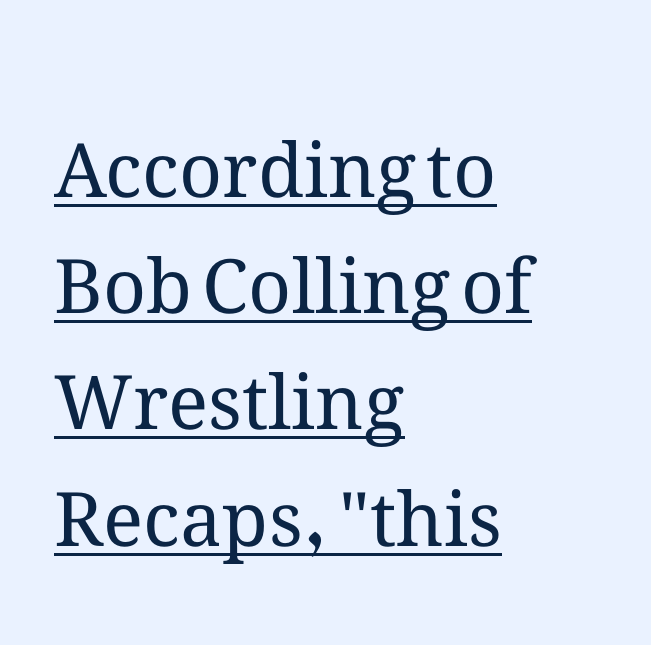
The image shows 75 px regular-weight type, upright; set left-aligned, normal line spacing (1.55x), normal letter spacing, underlined; medium stroke contrast and a medium x-height.
